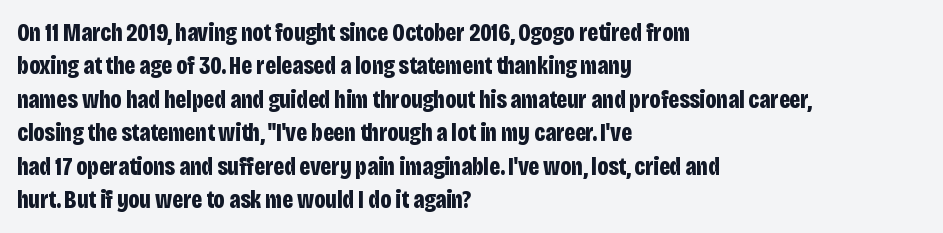
The image shows 25 px bold type, upright; set left-aligned, normal line spacing (1.34x), normal letter spacing, not underlined.
